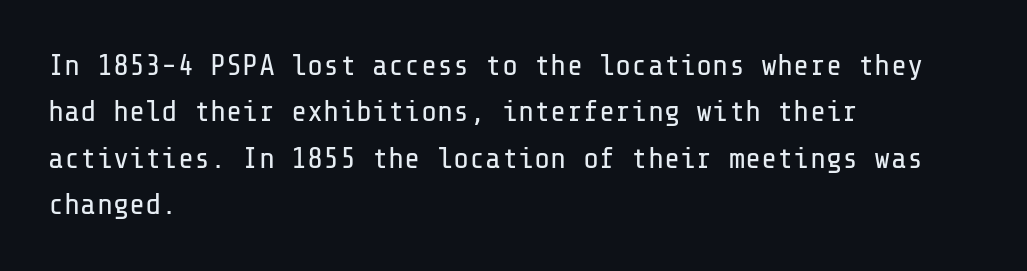
Q: Is the text bold? A: No.
Q: Is the text italic (slanted)? A: No, it is upright.
Q: Is the typeface a serif or a sans-serif typeface? A: Sans-serif.
Q: Is the text underlined? A: No.
Q: How is the paragraph aligned? A: Left-aligned.
Q: Is the spacing between letters normal or unusually wide? A: Normal.
Q: Is the spacing between lines tight, normal or loose? A: Normal.
Q: Width (condensed, normal, or wide)? A: Normal.
Q: Stroke contrast? A: Low.
Q: x-height? A: Medium.
